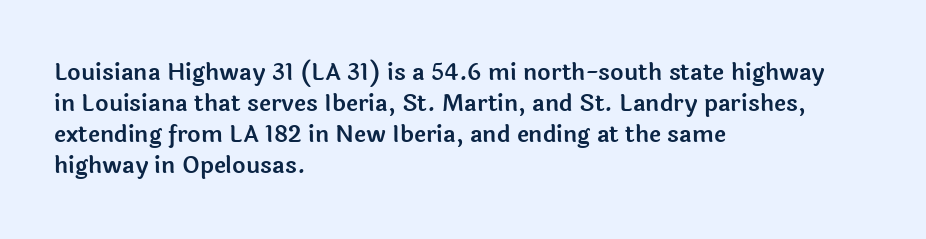
Q: Is the text italic (slanted)? A: No, it is upright.
Q: Is the text underlined? A: No.
Q: How is the paragraph aligned? A: Left-aligned.
Q: Is the spacing between letters normal or unusually wide? A: Normal.
Q: Is the spacing between lines tight, normal or loose? A: Normal.
